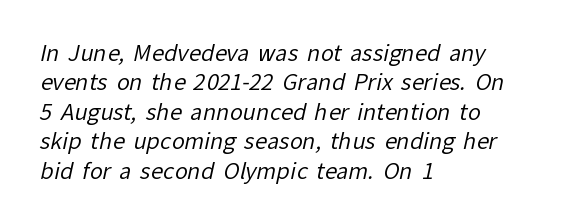
{"bold": "no", "underline": "no", "align": "left", "line_spacing": "normal", "line_spacing_ratio": 1.34, "letter_spacing": "normal", "letter_spacing_em": 0.0, "glyph_px": 22}
